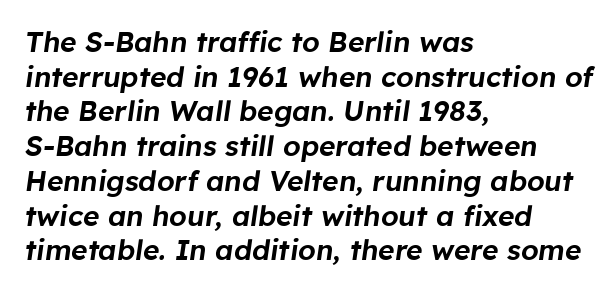
The image shows 28 px text type, italic (leaning right); set left-aligned, line spacing 1.24x, normal letter spacing, not underlined; low stroke contrast and a medium x-height.
